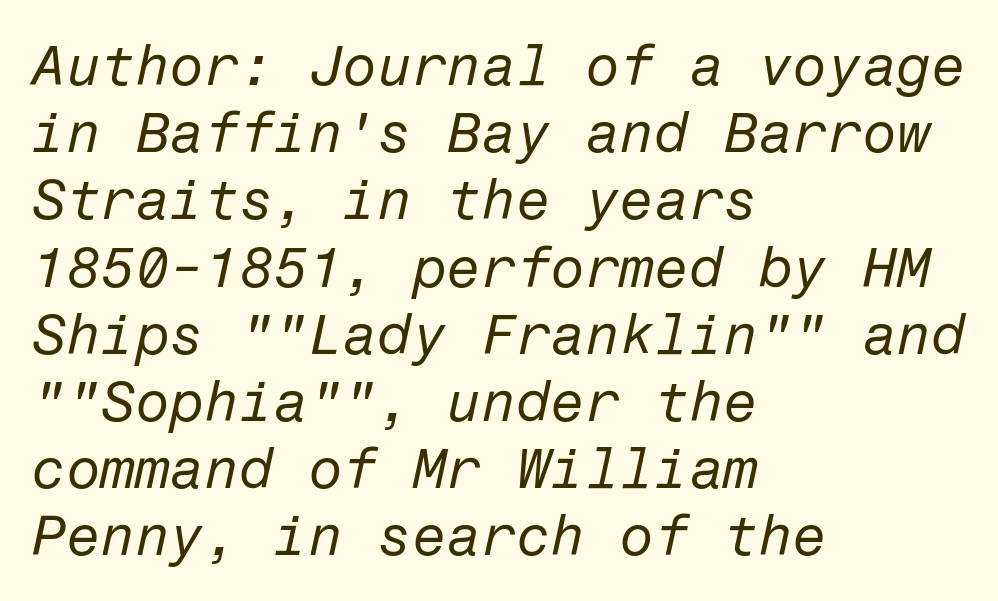
The image shows 56 px regular-weight type, italic (leaning right); set left-aligned, line spacing 1.2x, normal letter spacing, not underlined; low stroke contrast and a medium x-height.
